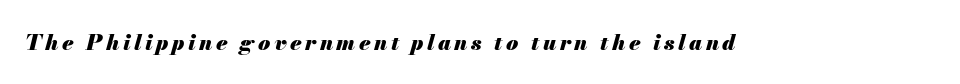
{"italic": "yes", "lean": "right", "slant_degrees": 13, "bold": "yes", "underline": "no", "glyph_px": 22}
